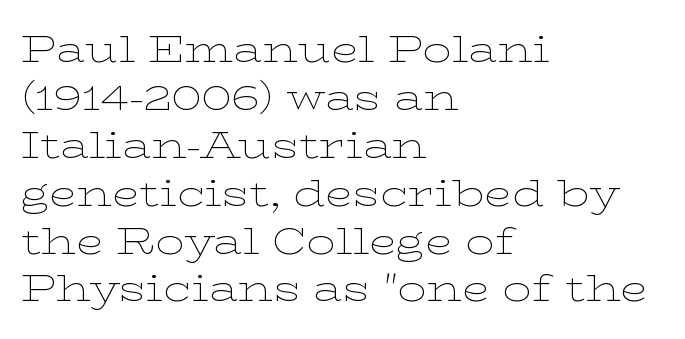
The image shows 36 px thin, wide serif type, upright; set left-aligned, normal line spacing (1.33x), normal letter spacing, not underlined; low stroke contrast and a medium x-height.
